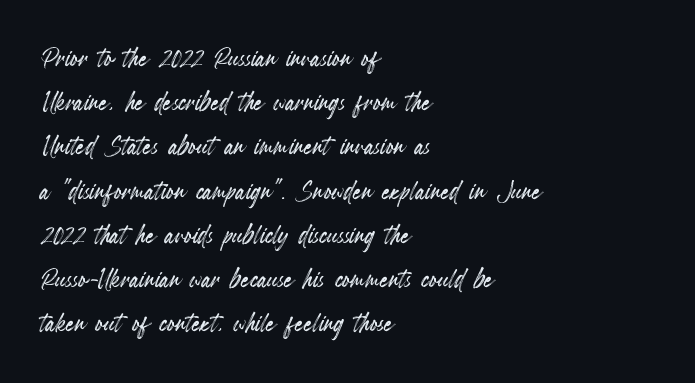
{"width": "condensed", "x_height": "small", "monospaced": "no", "underline": "no", "align": "left", "line_spacing": "normal", "line_spacing_ratio": 1.3, "letter_spacing": "normal", "letter_spacing_em": 0.0, "glyph_px": 34}
